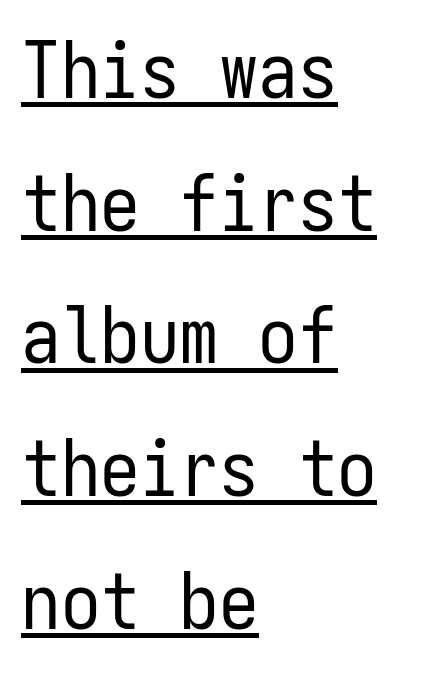
Q: Is the text bold? A: No.
Q: Is the text italic (slanted)? A: No, it is upright.
Q: Is the typeface a serif or a sans-serif typeface? A: Sans-serif.
Q: Is the text underlined? A: Yes.
Q: How is the paragraph aligned? A: Left-aligned.
Q: Is the spacing between letters normal or unusually wide? A: Normal.
Q: Is the spacing between lines tight, normal or loose? A: Normal.
Q: Width (condensed, normal, or wide)? A: Condensed.
Q: Stroke contrast? A: Low.
Q: x-height? A: Medium.
Q: Monospaced? A: Yes.
